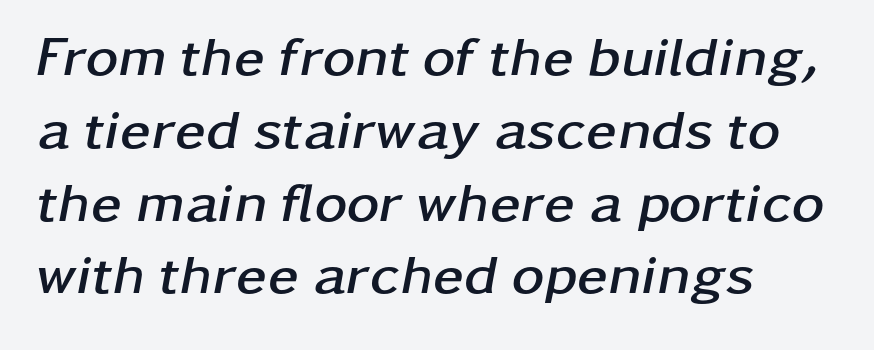
Q: Is the text bold? A: Yes.
Q: Is the text italic (slanted)? A: Yes, it leans right by about 11 degrees.
Q: Is the text underlined? A: No.
Q: How is the paragraph aligned? A: Left-aligned.
Q: Is the spacing between letters normal or unusually wide? A: Normal.
Q: Is the spacing between lines tight, normal or loose? A: Normal.
Q: Width (condensed, normal, or wide)? A: Wide.
Q: Stroke contrast? A: Low.
Q: x-height? A: Medium.
Q: Monospaced? A: No.
